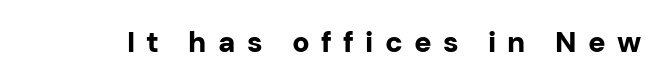
{"serif": "no", "italic": "no", "bold": "yes", "weight": "bold", "width": "normal", "stroke_contrast": "low", "x_height": "medium", "monospaced": "no", "underline": "no", "letter_spacing": "wide", "letter_spacing_em": 0.39, "glyph_px": 29}
